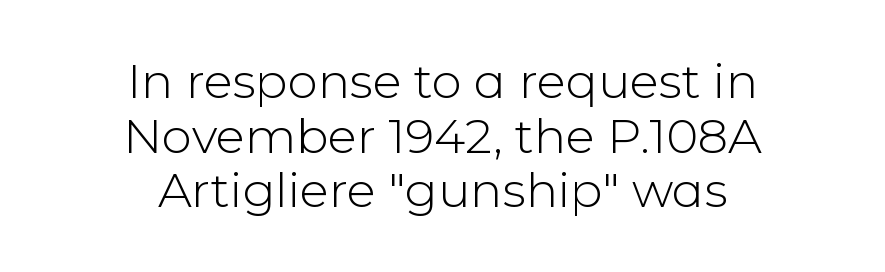
The setting favours the middle, as headings and verse often do. Underlining? Definitely not there. Is the stroke heavy? The answer is a plain regular-or-lighter. Grotesque or geometric, the face here clearly has no serifs. This block would grow much taller if given ordinary leading; it's compressed now. The letters stand straight up with perfectly vertical stems.
